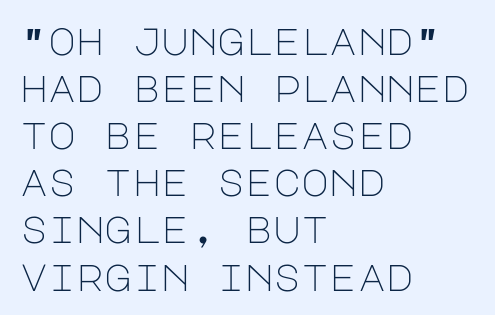
Q: Is the text bold? A: No.
Q: Is the text italic (slanted)? A: No, it is upright.
Q: Is the typeface a serif or a sans-serif typeface? A: Sans-serif.
Q: Is the text underlined? A: No.
Q: How is the paragraph aligned? A: Left-aligned.
Q: Is the spacing between letters normal or unusually wide? A: Normal.
Q: Width (condensed, normal, or wide)? A: Normal.
Q: Stroke contrast? A: Low.
Q: x-height? A: Large.
